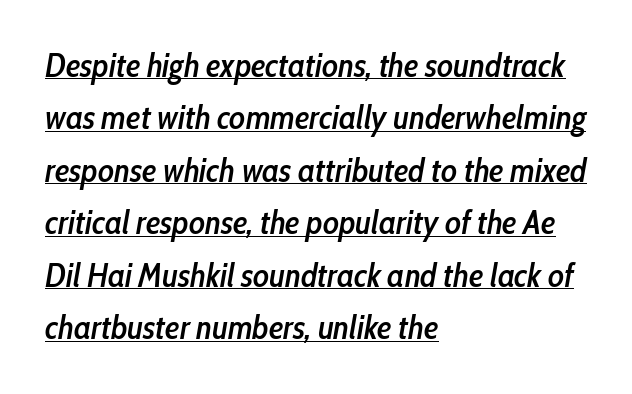
The rendering uses natural spacing where letterforms have individual widths. Decoration check: the copy is underlined. Every character sits at an angle, as italics do. Here the glyphs are tracked normally, forming tight word shapes. The passage shown is semibold, sitting just below true bold.
